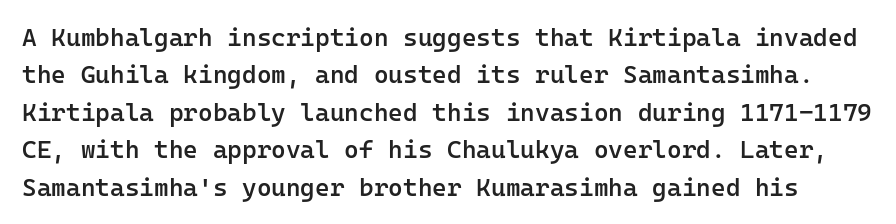
{"italic": "no", "bold": "semi", "underline": "no", "line_spacing": "normal", "line_spacing_ratio": 1.5, "letter_spacing": "normal", "letter_spacing_em": 0.0, "glyph_px": 25}
